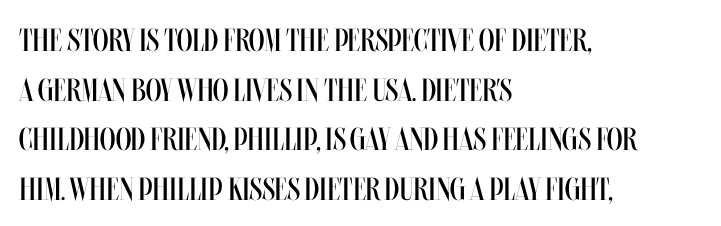
Words appear dense and cohesive because spacing is normal. These lines are rendered in a variable-pitch font. Nobody drew a line under any word here. The block of text has a typical density, with ordinary space between rows. Does the copy run flush right? No — it runs flush left.
